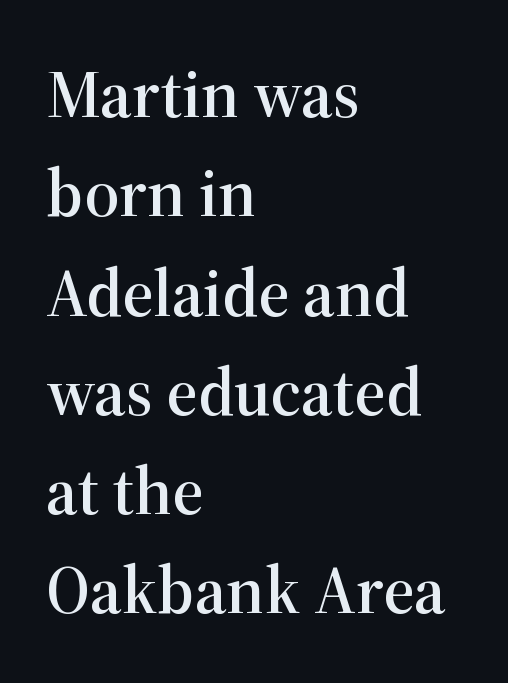
Q: Is the text italic (slanted)? A: No, it is upright.
Q: Is the typeface a serif or a sans-serif typeface? A: Serif.
Q: Is the text underlined? A: No.
Q: How is the paragraph aligned? A: Left-aligned.
Q: Is the spacing between letters normal or unusually wide? A: Normal.
Q: Is the spacing between lines tight, normal or loose? A: Normal.
Q: Width (condensed, normal, or wide)? A: Normal.
Q: Stroke contrast? A: High.
Q: x-height? A: Medium.
Q: Monospaced? A: No.
